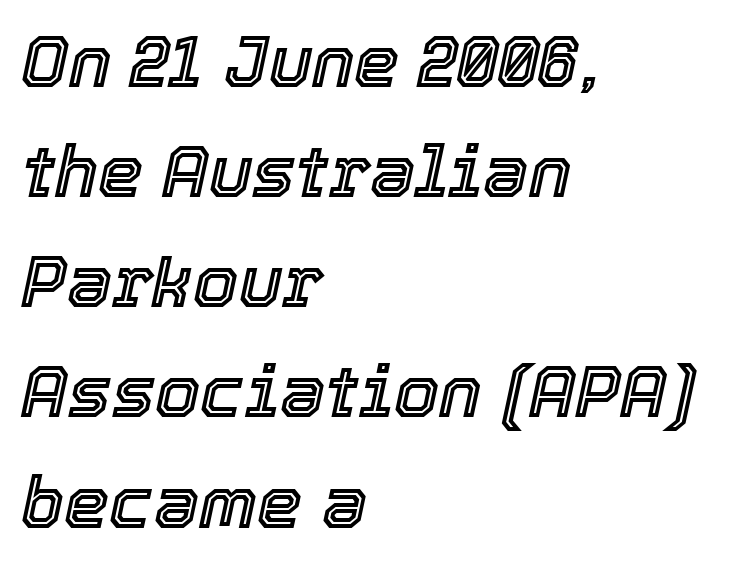
The image shows 72 px text type, italic (leaning right); set left-aligned, normal line spacing (1.53x), normal letter spacing, not underlined; a medium x-height.
